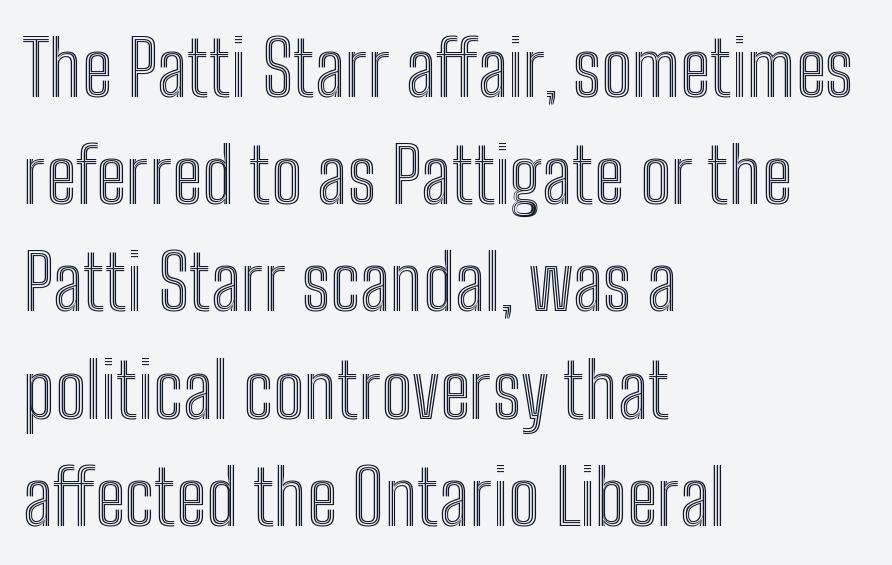
{"italic": "no", "width": "condensed", "x_height": "medium", "monospaced": "no", "underline": "no", "align": "left", "line_spacing": "normal", "line_spacing_ratio": 1.43, "letter_spacing": "normal", "letter_spacing_em": 0.0, "glyph_px": 75}
